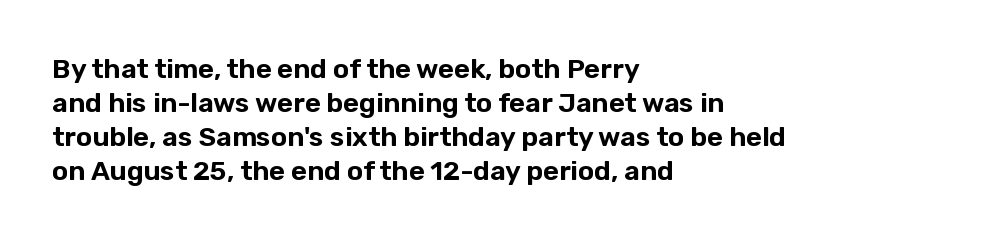
Q: Is the text italic (slanted)? A: No, it is upright.
Q: Is the text underlined? A: No.
Q: How is the paragraph aligned? A: Left-aligned.
Q: Is the spacing between letters normal or unusually wide? A: Normal.
Q: Is the spacing between lines tight, normal or loose? A: Normal.
